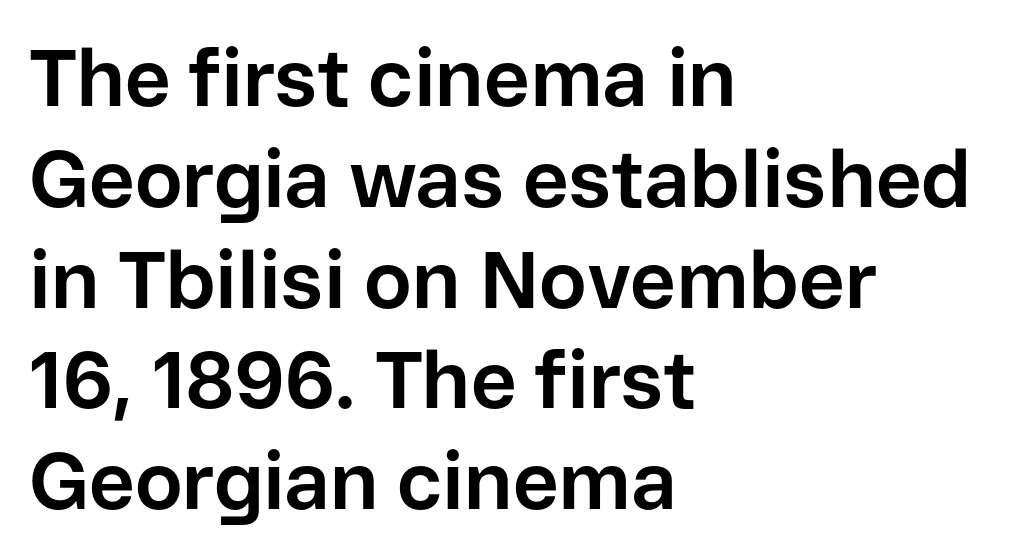
Q: Is the text bold? A: Yes.
Q: Is the text italic (slanted)? A: No, it is upright.
Q: Is the typeface a serif or a sans-serif typeface? A: Sans-serif.
Q: Is the text underlined? A: No.
Q: How is the paragraph aligned? A: Left-aligned.
Q: Is the spacing between letters normal or unusually wide? A: Normal.
Q: Is the spacing between lines tight, normal or loose? A: Normal.
Q: Width (condensed, normal, or wide)? A: Normal.
Q: Stroke contrast? A: Low.
Q: x-height? A: Medium.
Q: Monospaced? A: No.
